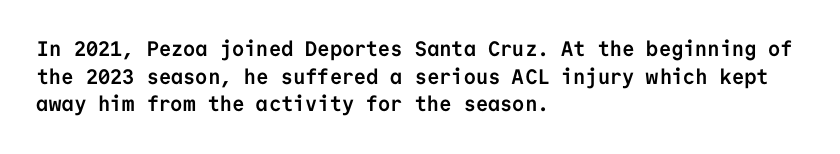
Q: Is the text bold? A: Yes.
Q: Is the text italic (slanted)? A: No, it is upright.
Q: Is the text underlined? A: No.
Q: How is the paragraph aligned? A: Left-aligned.
Q: Is the spacing between letters normal or unusually wide? A: Normal.
Q: Is the spacing between lines tight, normal or loose? A: Normal.
